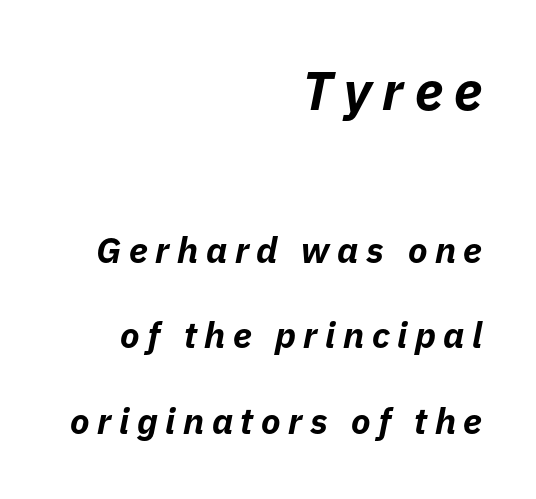
{"italic": "yes", "lean": "right", "slant_degrees": 11, "bold": "yes", "weight": "bold", "width": "normal", "stroke_contrast": "low", "x_height": "medium", "monospaced": "no", "underline": "no", "align": "right", "line_spacing": "loose", "line_spacing_ratio": 2.38, "letter_spacing": "wide", "letter_spacing_em": 0.21, "larger_block": "first", "size_ratio": 1.5, "glyph_px": 54}
